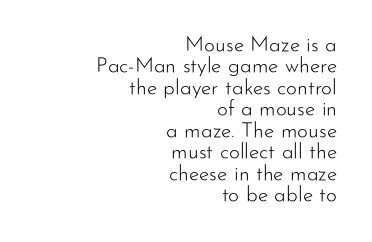
Q: Is the text bold? A: No.
Q: Is the text italic (slanted)? A: No, it is upright.
Q: Is the text underlined? A: No.
Q: How is the paragraph aligned? A: Right-aligned.
Q: Is the spacing between letters normal or unusually wide? A: Normal.
Q: Is the spacing between lines tight, normal or loose? A: Tight.
